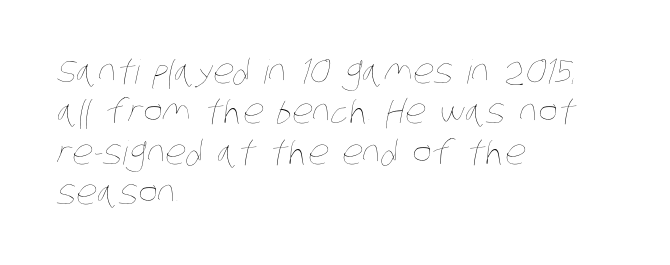
The image shows 33 px thin, condensed type; set left-aligned, line spacing 1.22x, normal letter spacing, not underlined; low stroke contrast and a large x-height.
